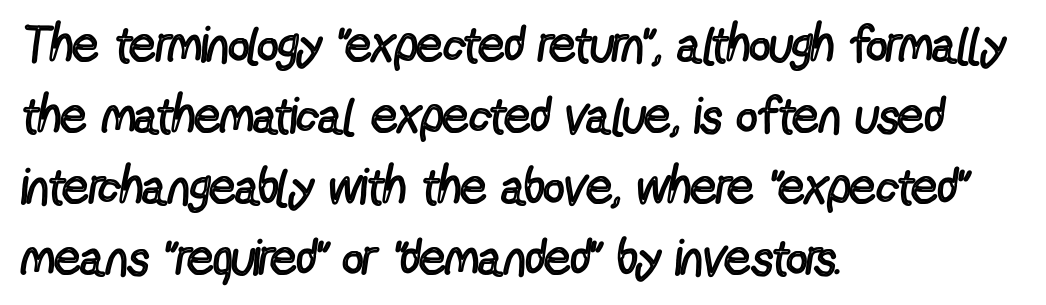
{"serif": "no", "bold": "no", "weight": "regular", "width": "condensed", "x_height": "medium", "monospaced": "no", "underline": "no", "align": "left", "line_spacing": "normal", "line_spacing_ratio": 1.39, "letter_spacing": "normal", "letter_spacing_em": 0.0, "glyph_px": 51}
